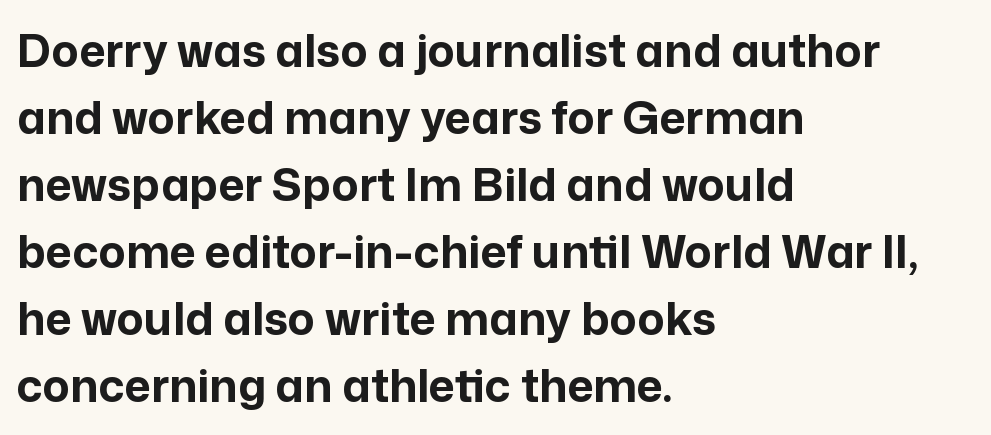
{"serif": "no", "italic": "no", "bold": "yes", "weight": "bold", "width": "normal", "stroke_contrast": "low", "x_height": "medium", "monospaced": "no", "underline": "no", "align": "left", "line_spacing": "normal", "line_spacing_ratio": 1.49, "letter_spacing": "normal", "letter_spacing_em": 0.0, "glyph_px": 45}
